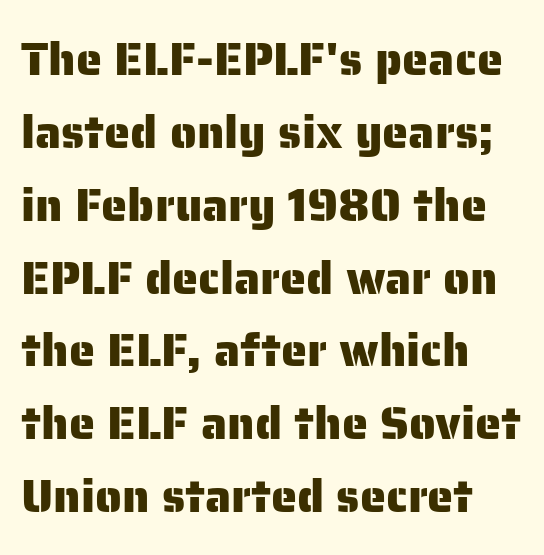
Nobody touched the tracking dial on this one. This rendering features lettering with no underline. Is the block centered? No — it sits flush against the left margin. Quick note: interline space is typical.
